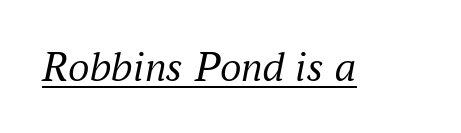
Glance below the letters and you will spot a drawn line. Here the designer chose a conventional face with non-uniform glyph widths. An italicized treatment has been applied to the whole sample. Is this a heavy cut? Hardly; it is regular or lighter. Serif or sans? Serif — the stroke terminals have little feet.
